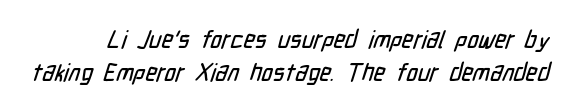
The image shows 24 px text type; set normal line spacing (1.37x), normal letter spacing, not underlined.
